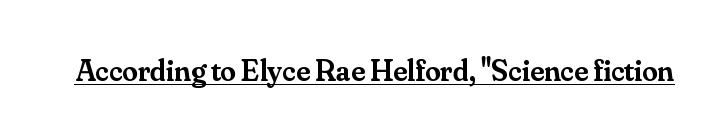
Q: Is the text bold? A: Semi-bold.
Q: Is the text italic (slanted)? A: No, it is upright.
Q: Is the typeface a serif or a sans-serif typeface? A: Serif.
Q: Is the text underlined? A: Yes.
Q: Is the spacing between letters normal or unusually wide? A: Normal.
Q: Width (condensed, normal, or wide)? A: Normal.
Q: Stroke contrast? A: Medium.
Q: x-height? A: Small.
Q: Monospaced? A: No.
